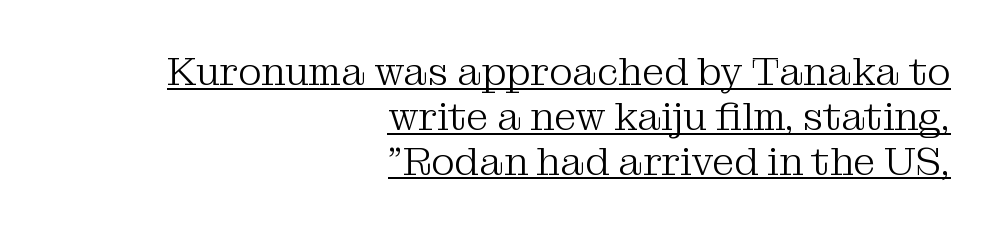
Q: Is the text bold? A: No.
Q: Is the text italic (slanted)? A: No, it is upright.
Q: Is the typeface a serif or a sans-serif typeface? A: Serif.
Q: Is the text underlined? A: Yes.
Q: How is the paragraph aligned? A: Right-aligned.
Q: Is the spacing between letters normal or unusually wide? A: Normal.
Q: Is the spacing between lines tight, normal or loose? A: Tight.
Q: Width (condensed, normal, or wide)? A: Normal.
Q: Stroke contrast? A: Medium.
Q: x-height? A: Medium.
Q: Monospaced? A: No.
